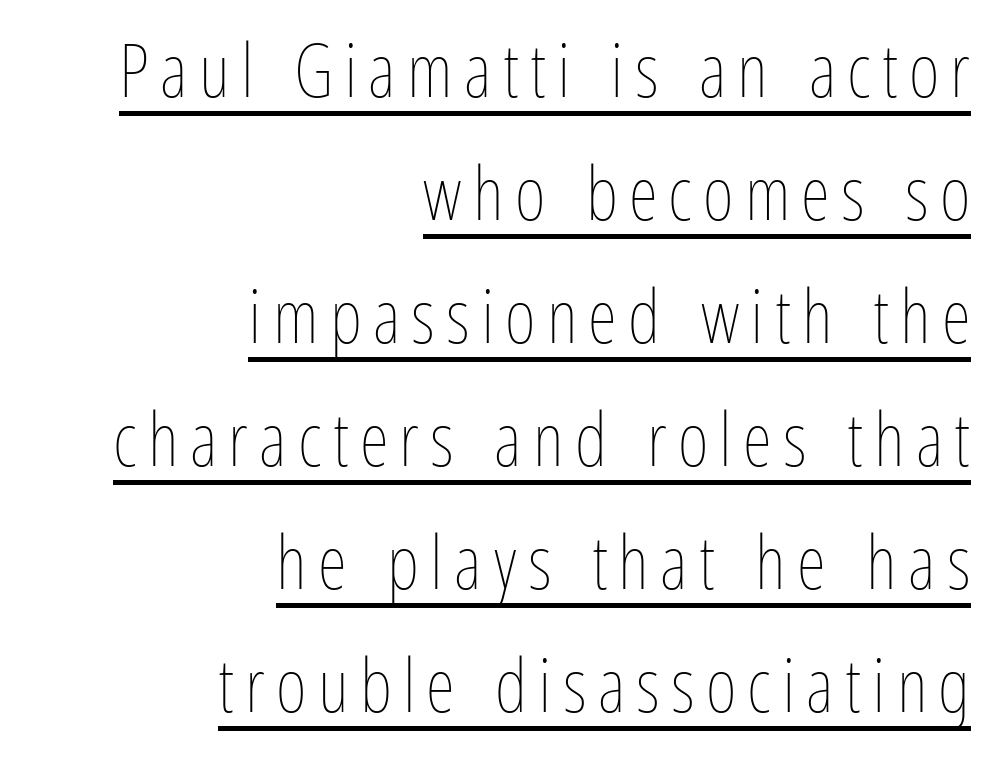
Q: Is the text bold? A: No.
Q: Is the text italic (slanted)? A: No, it is upright.
Q: Is the text underlined? A: Yes.
Q: How is the paragraph aligned? A: Right-aligned.
Q: Is the spacing between lines tight, normal or loose? A: Normal.
Q: Width (condensed, normal, or wide)? A: Condensed.
Q: Stroke contrast? A: Low.
Q: x-height? A: Medium.
Q: Monospaced? A: No.
